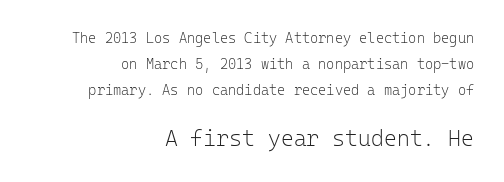
Q: Is the text bold? A: No.
Q: Is the text italic (slanted)? A: No, it is upright.
Q: Is the text underlined? A: No.
Q: How is the paragraph aligned? A: Right-aligned.
Q: Is the spacing between letters normal or unusually wide? A: Normal.
Q: Which block of text is set in a larger size, the first (top) or the second (bottom)? A: The second (bottom) one.
